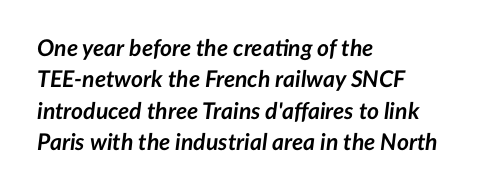
{"italic": "yes", "lean": "right", "slant_degrees": 7, "bold": "yes", "underline": "no", "align": "left", "line_spacing": "normal", "line_spacing_ratio": 1.36, "letter_spacing": "normal", "letter_spacing_em": 0.0, "glyph_px": 23}
